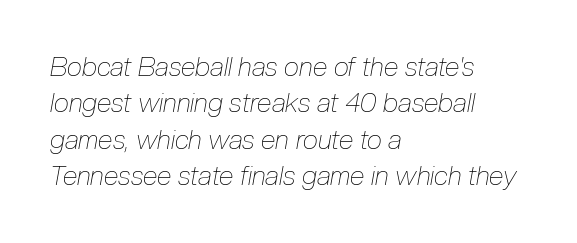
The image shows 27 px text type, italic (leaning right); set left-aligned, normal line spacing (1.35x), normal letter spacing, not underlined.
